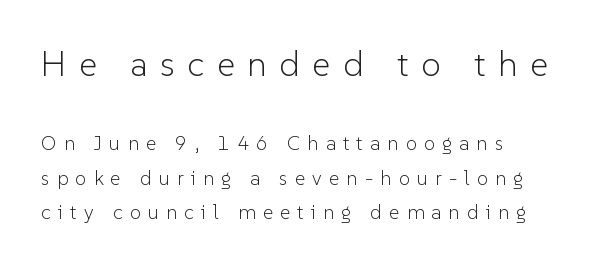
Q: Is the text bold? A: No.
Q: Is the text italic (slanted)? A: No, it is upright.
Q: Is the typeface a serif or a sans-serif typeface? A: Sans-serif.
Q: Is the text underlined? A: No.
Q: How is the paragraph aligned? A: Left-aligned.
Q: Is the spacing between letters normal or unusually wide? A: Unusually wide.
Q: Which block of text is set in a larger size, the first (top) or the second (bottom)? A: The first (top) one.
Q: Width (condensed, normal, or wide)? A: Normal.
Q: Stroke contrast? A: Low.
Q: x-height? A: Medium.
Q: Monospaced? A: No.
